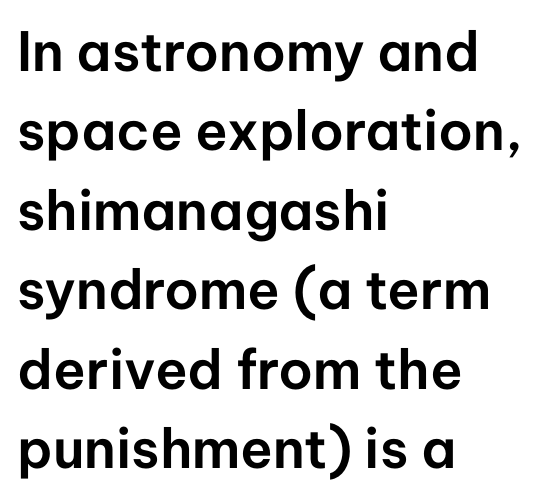
Each letter keeps its own natural width here, so spacing adapts to shape. The foot of each line stays bare and open. I'd call this a sans setting — the letters go barefoot. Line beginnings align vertically; line endings do not. This is roman type, the default non-slanted kind. The line-height multiplier appears to be the usual default.
